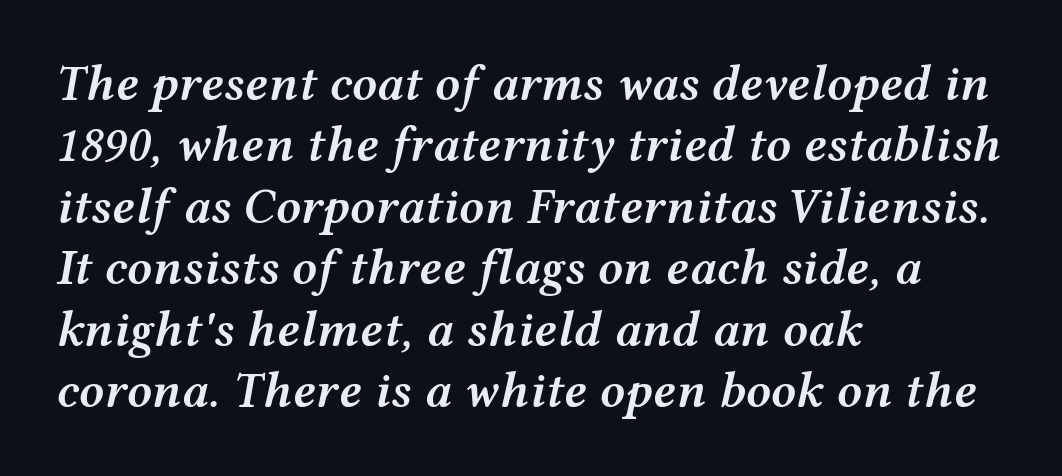
Q: Is the text bold? A: Semi-bold.
Q: Is the text italic (slanted)? A: Yes, it leans right by about 12 degrees.
Q: Is the text underlined? A: No.
Q: How is the paragraph aligned? A: Left-aligned.
Q: Is the spacing between letters normal or unusually wide? A: Normal.
Q: Width (condensed, normal, or wide)? A: Wide.
Q: Stroke contrast? A: Medium.
Q: x-height? A: Medium.
Q: Monospaced? A: No.
